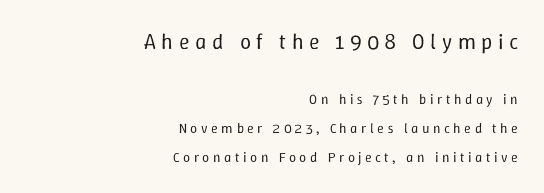
The image shows 22 px text type, upright; set right-aligned, loose line spacing (2.06x), unusually wide letter spacing (+0.25 em), not underlined; the first (top) block is 1.57x larger.
